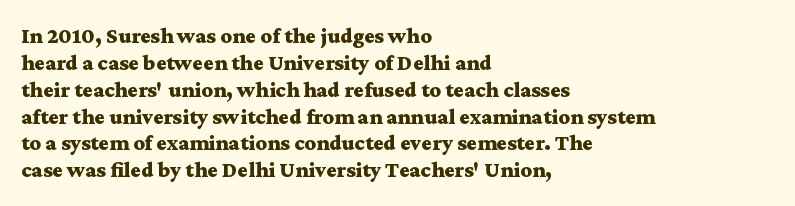
{"italic": "no", "bold": "yes", "underline": "no", "align": "left", "line_spacing_ratio": 1.22, "letter_spacing": "normal", "letter_spacing_em": 0.0, "glyph_px": 22}
